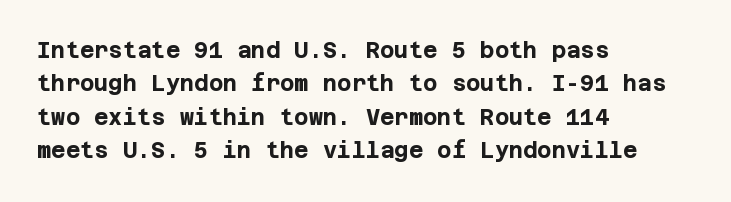
The image shows 22 px bold type, upright; set left-aligned, normal line spacing (1.52x), normal letter spacing, not underlined.
